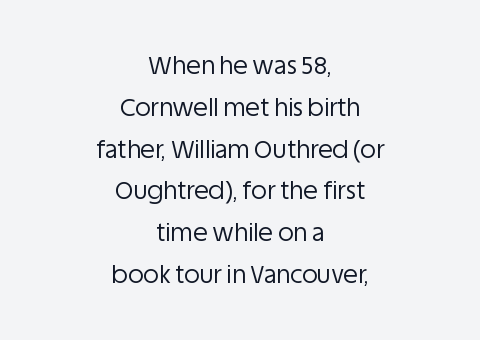
{"italic": "no", "bold": "no", "underline": "no", "align": "center", "line_spacing_ratio": 1.74, "letter_spacing": "normal", "letter_spacing_em": 0.0, "glyph_px": 24}
